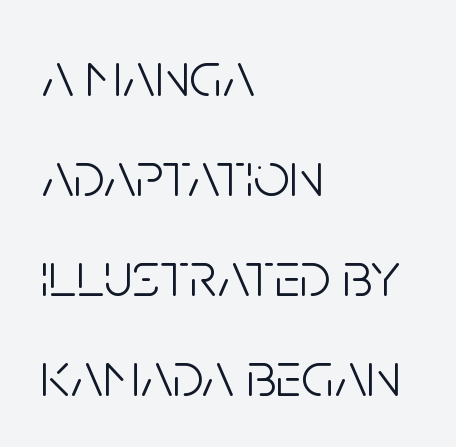
{"serif": "no", "italic": "no", "bold": "no", "weight": "light", "width": "condensed", "stroke_contrast": "low", "x_height": "large", "monospaced": "no", "underline": "no", "align": "left", "line_spacing": "normal", "line_spacing_ratio": 1.56, "letter_spacing": "normal", "letter_spacing_em": 0.0, "glyph_px": 64}
